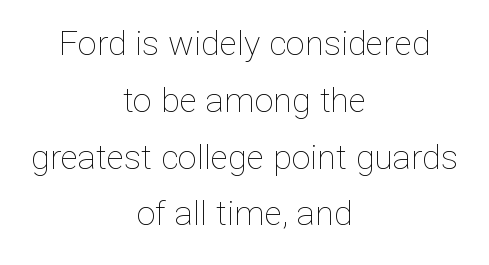
A quiet, ordinary-to-light weight characterises the typeface. Is the block centered? Yes — each line is placed symmetrically about the middle. Descenders hang freely into open space. Looks like regular typesetting: each glyph gets only the width it needs. Reading down the column, the eye jumps a familiar distance to each next line.
